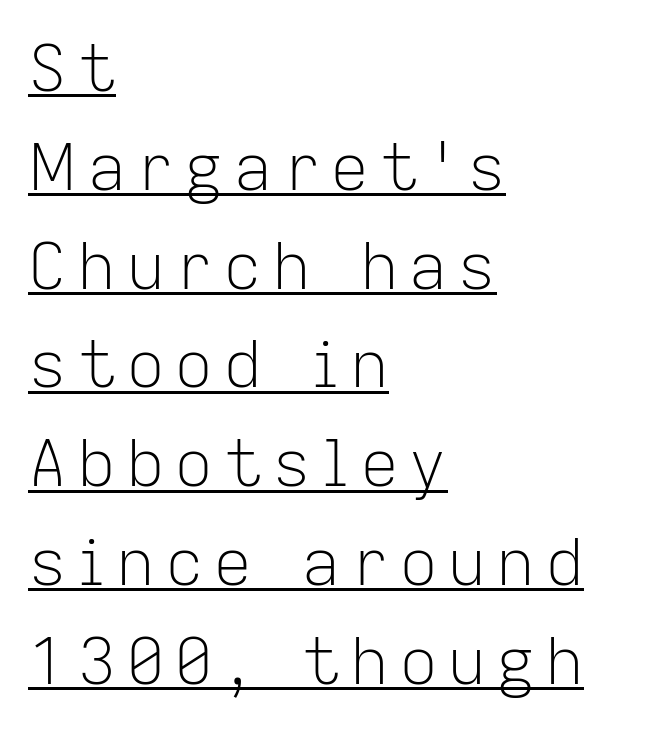
Stem width sits at or under what a default text font uses. If you measured baseline to baseline, you'd find a middling distance. In designer terms, the underline attribute is active on this setting. Is there any slant? The stems are plumb. Left-aligned paragraph, ragged on the right. In terms of letterform style, serifs are entirely absent.
